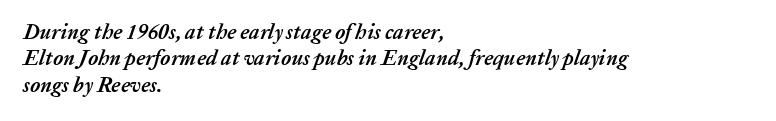
Q: Is the text bold? A: Yes.
Q: Is the text italic (slanted)? A: Yes, it leans right by about 20 degrees.
Q: Is the text underlined? A: No.
Q: How is the paragraph aligned? A: Left-aligned.
Q: Is the spacing between letters normal or unusually wide? A: Normal.
Q: Is the spacing between lines tight, normal or loose? A: Normal.
